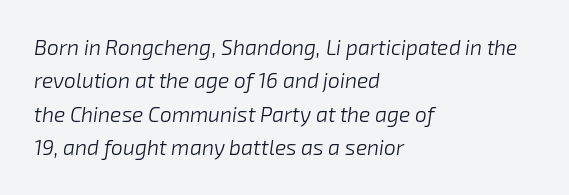
Would a proofreader flag this as italicized? Yes. If you drew a ruler down the left edge, every line would touch it. No chunkiness to these letters — they're not bold. Does extra space separate the letters? No, they use regular spacing. Clear beneath every line of the passage. Regarding leading, the lines here are spaced in the standard way.
